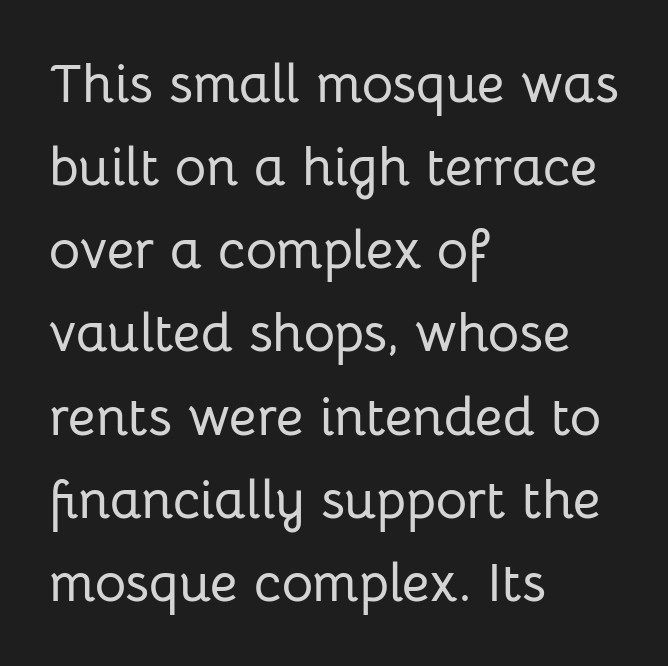
Is this a fixed-width face? No — the glyphs have proportional, varying widths. Type without underlining. Each new line begins a customary step beneath the previous one. Words appear dense and cohesive because spacing is normal. Upright lettering throughout.
